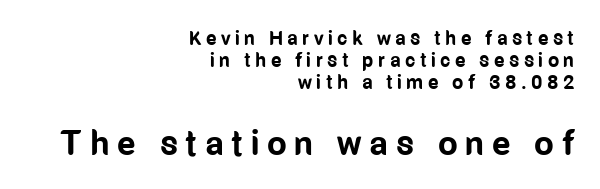
Every row of glyphs terminates at an identical x-position on the right. Weight: bold. Larger block? The one below; the one above is distinctly smaller. Nope, no serifs anywhere on these letters.
